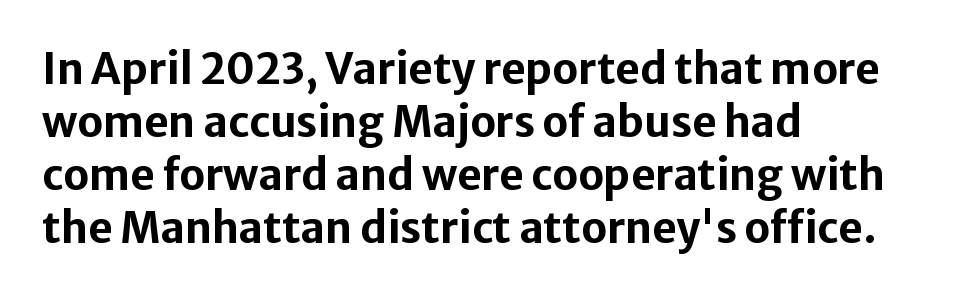
If you measured baseline to baseline, you'd find a middling distance. Do the characters align in a grid? No, the font is proportional. The characters display no serif detailing; their extremities are plain. No italicization has been applied; the sample stays upright.
